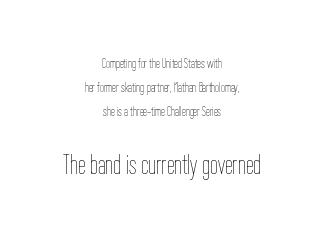
No heavy texture on the line: the type isn't bold. Caption: standard tracking, unaltered. Tall strokes in this sample are plumb rather than angled. Rule under the text: the space is simply empty.
